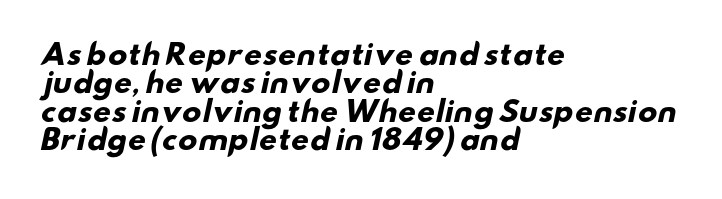
Q: Is the text bold? A: Yes.
Q: Is the typeface a serif or a sans-serif typeface? A: Sans-serif.
Q: Is the text underlined? A: No.
Q: How is the paragraph aligned? A: Left-aligned.
Q: Is the spacing between letters normal or unusually wide? A: Normal.
Q: Is the spacing between lines tight, normal or loose? A: Tight.
Q: Width (condensed, normal, or wide)? A: Wide.
Q: Stroke contrast? A: Low.
Q: x-height? A: Small.
Q: Monospaced? A: No.
